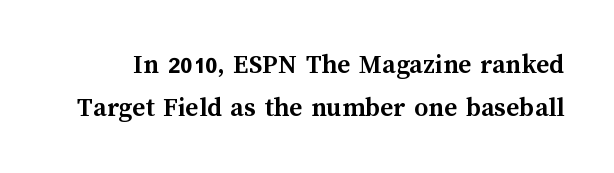
The image shows 28 px semibold type, upright; set normal line spacing (1.54x), normal letter spacing, not underlined; medium stroke contrast and a medium x-height.
